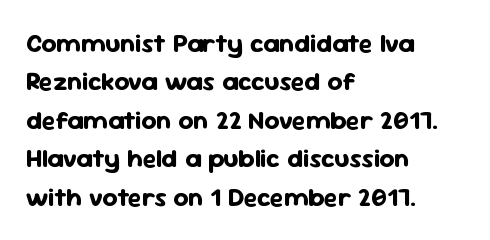
A typesetter would mark this as roman, not italic. Rule under the text: the space is simply empty. Layout note: lines flush left. The designer left line spacing at the default. What weight is shown? A full bold with thick strokes. This sample uses plain, unmodified letter spacing.
